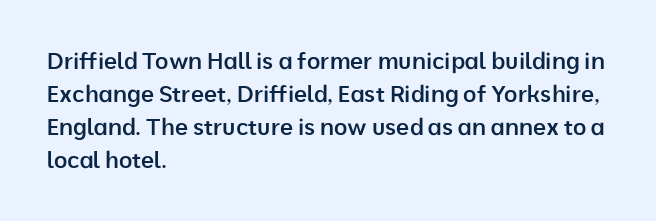
The image shows 23 px text type, upright; set left-aligned, normal line spacing (1.43x), normal letter spacing, not underlined.
